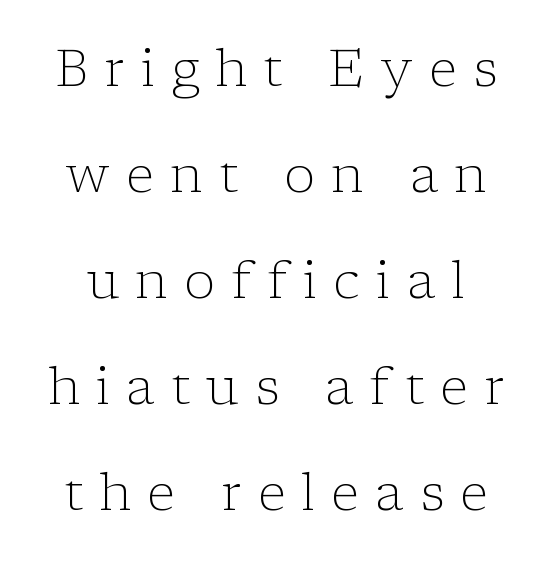
{"serif": "yes", "italic": "no", "bold": "no", "weight": "light", "width": "normal", "stroke_contrast": "low", "x_height": "medium", "monospaced": "no", "underline": "no", "line_spacing": "loose", "line_spacing_ratio": 2.04, "letter_spacing": "wide", "letter_spacing_em": 0.31, "glyph_px": 52}
